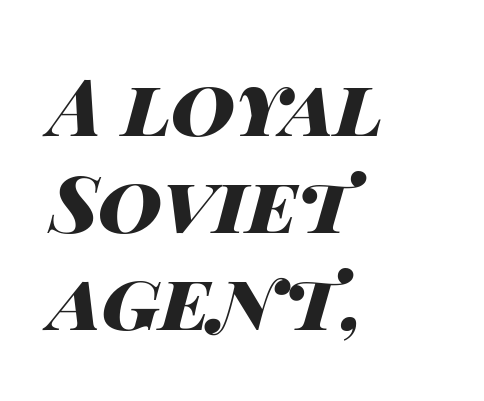
Q: Is the text bold? A: Yes.
Q: Is the text italic (slanted)? A: Yes, it leans right by about 14 degrees.
Q: Is the text underlined? A: No.
Q: How is the paragraph aligned? A: Left-aligned.
Q: Is the spacing between letters normal or unusually wide? A: Normal.
Q: Width (condensed, normal, or wide)? A: Wide.
Q: Stroke contrast? A: High.
Q: x-height? A: Large.
Q: Monospaced? A: No.
